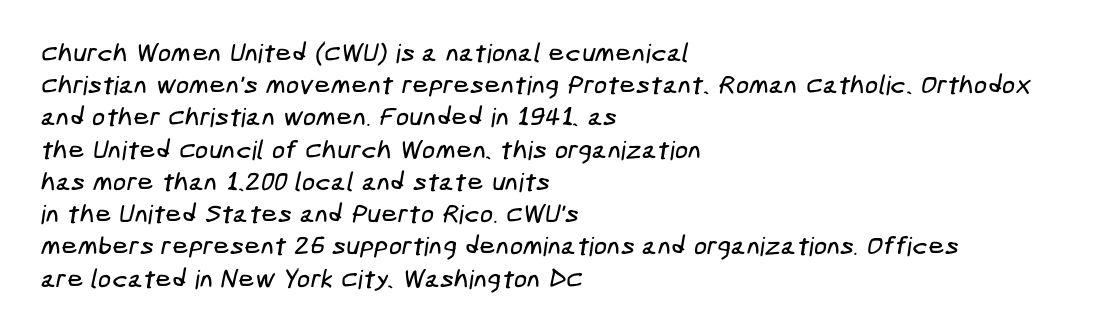
Q: Is the text underlined? A: No.
Q: How is the paragraph aligned? A: Left-aligned.
Q: Is the spacing between letters normal or unusually wide? A: Normal.
